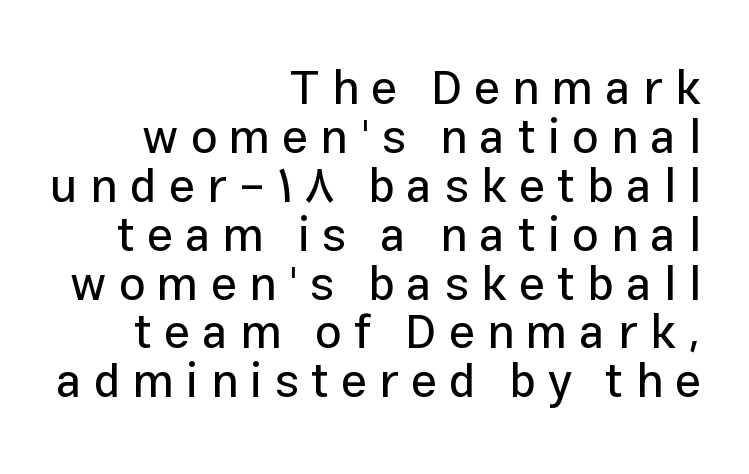
Q: Is the text italic (slanted)? A: No, it is upright.
Q: Is the typeface a serif or a sans-serif typeface? A: Sans-serif.
Q: Is the text underlined? A: No.
Q: How is the paragraph aligned? A: Right-aligned.
Q: Is the spacing between letters normal or unusually wide? A: Unusually wide.
Q: Is the spacing between lines tight, normal or loose? A: Tight.
Q: Width (condensed, normal, or wide)? A: Normal.
Q: Stroke contrast? A: Low.
Q: x-height? A: Medium.
Q: Monospaced? A: No.
